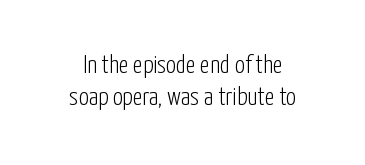
Q: Is the text bold? A: No.
Q: Is the text italic (slanted)? A: No, it is upright.
Q: Is the text underlined? A: No.
Q: Is the spacing between letters normal or unusually wide? A: Normal.
Q: Is the spacing between lines tight, normal or loose? A: Normal.
